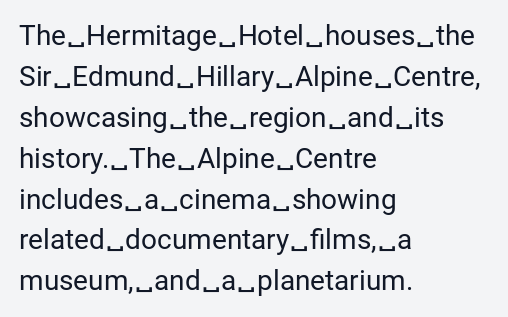
The image shows 28 px regular-weight sans-serif type, upright; set left-aligned, normal line spacing (1.46x), normal letter spacing, not underlined; low stroke contrast and a medium x-height.
